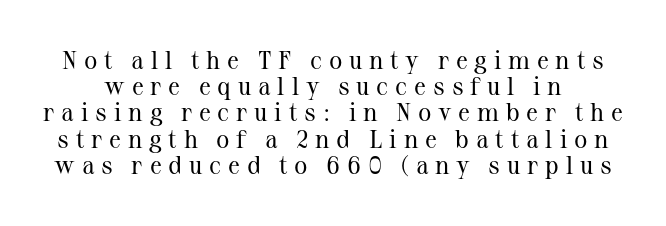
Students, observe: this is what under-led, compact text looks like. The strokes carry an ordinary text weight at most. Do the letters lean? They stand straight. The passage shown is not underscored anywhere. These lines have a slow, spaced-out rhythm from letter to letter.
